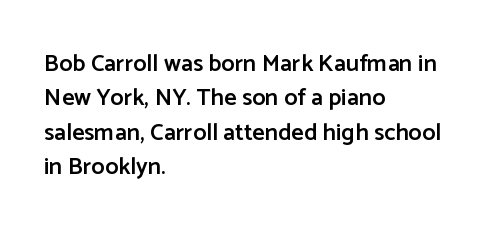
Between one letter and the next there's only the usual sliver of space. Underline: absent. Short and long lines alike share a common starting point at left. Compared with typical paragraphs, the rows here are spaced about the same.
